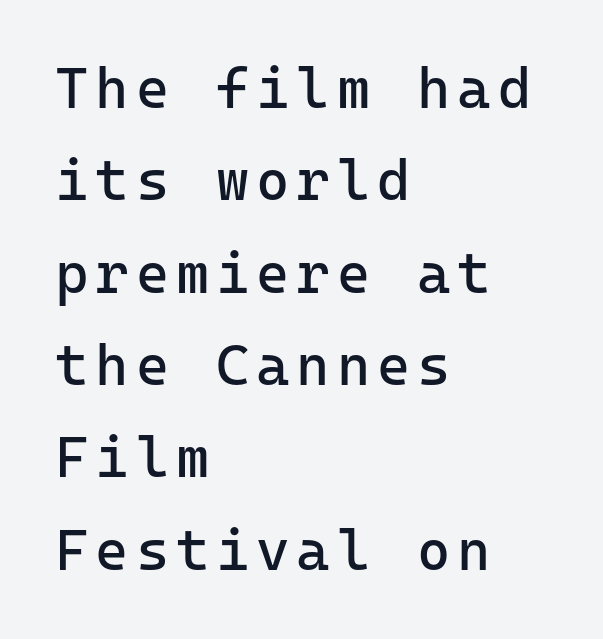
The image shows 57 px regular-weight sans-serif type, upright, monospaced; set left-aligned, normal line spacing (1.62x), not underlined; low stroke contrast and a medium x-height.
